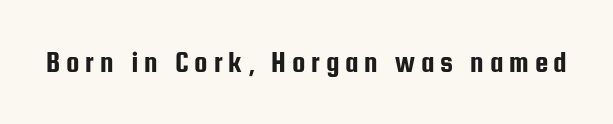
The image shows 30 px condensed sans-serif type, upright; set not underlined; low stroke contrast and a medium x-height.
